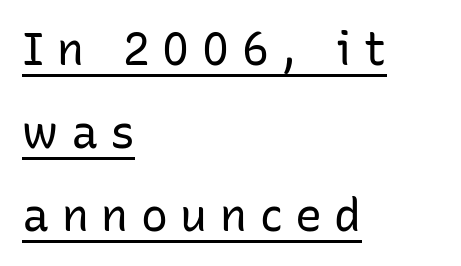
The image shows 45 px regular-weight sans-serif type, upright; set left-aligned, line spacing 1.85x, unusually wide letter spacing (+0.28 em), underlined; low stroke contrast and a medium x-height.
